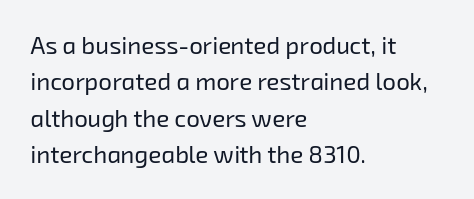
The passage is arranged the way most books set body copy — flush left. Words float on clear page, feet unadorned. No heavy texture on the line: the type isn't bold. If you measured baseline to baseline, you'd find a middling distance. Spacing between characters is what you'd get straight out of the box.
